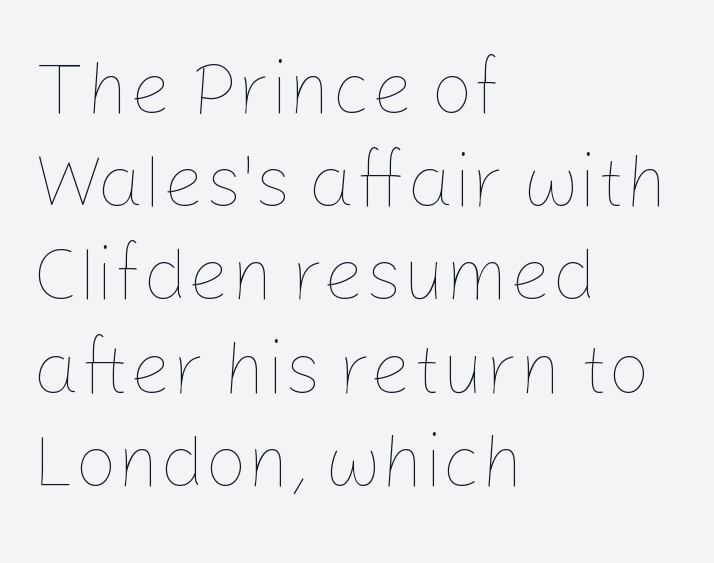
The rows are spaced the way most documents space them. Every stem runs plumb, perpendicular to the baseline. Characters follow at the spacing the type designer built in. Check the space under the baseline: it is left empty. The paragraph has a hard left edge and a soft right edge.
